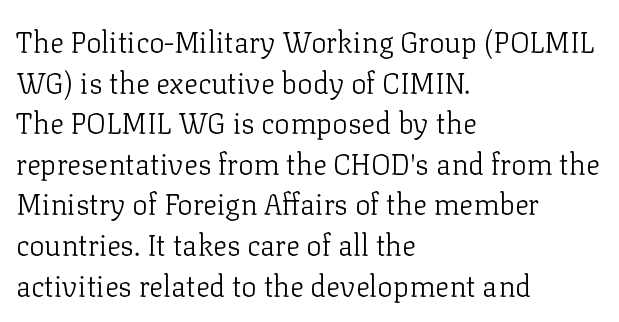
The image shows 29 px light serif type, upright; set left-aligned, normal line spacing (1.4x), normal letter spacing, not underlined; low stroke contrast and a medium x-height.
